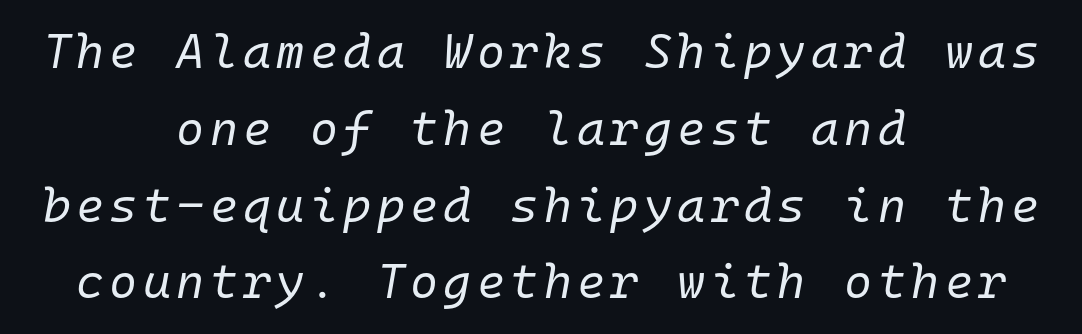
The image shows 48 px regular-weight type, italic (leaning right), monospaced; set centered, normal line spacing (1.6x), not underlined; low stroke contrast and a medium x-height.
